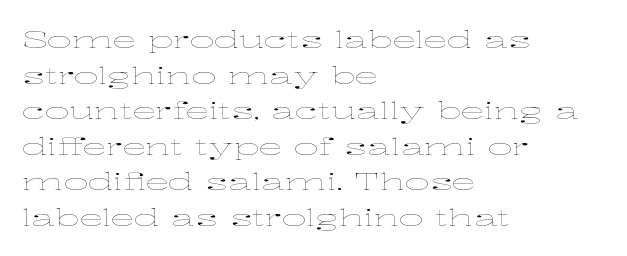
Q: Is the text bold? A: No.
Q: Is the text italic (slanted)? A: No, it is upright.
Q: Is the text underlined? A: No.
Q: How is the paragraph aligned? A: Left-aligned.
Q: Is the spacing between letters normal or unusually wide? A: Normal.
Q: Is the spacing between lines tight, normal or loose? A: Normal.
